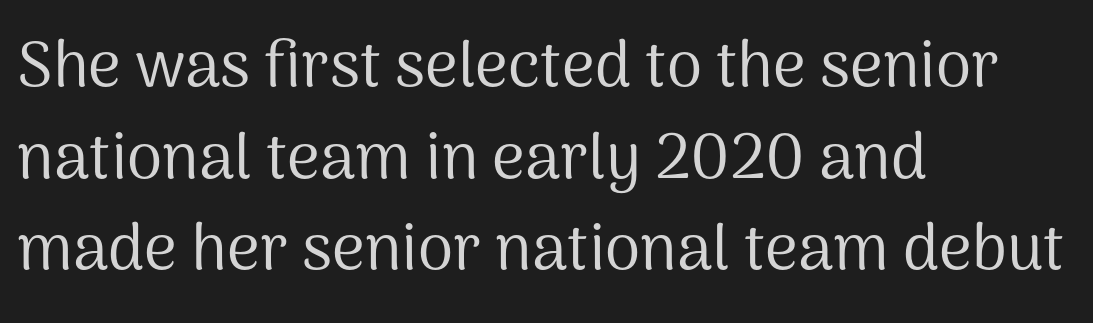
{"serif": "no", "italic": "no", "bold": "no", "weight": "regular", "width": "normal", "stroke_contrast": "medium", "x_height": "medium", "monospaced": "no", "underline": "no", "align": "left", "line_spacing": "normal", "line_spacing_ratio": 1.43, "letter_spacing": "normal", "letter_spacing_em": 0.0, "glyph_px": 64}
